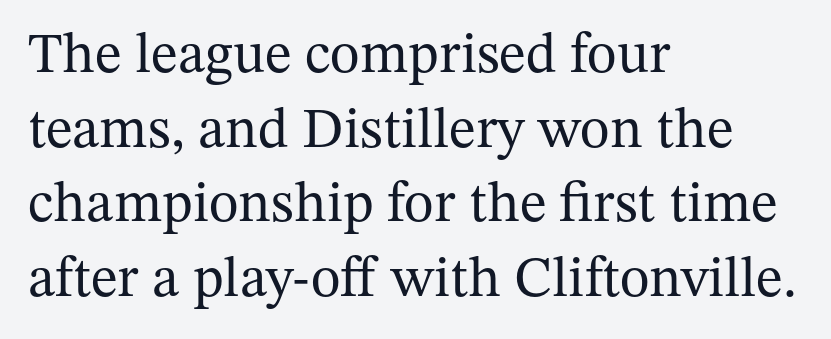
Q: Is the text bold? A: No.
Q: Is the text italic (slanted)? A: No, it is upright.
Q: Is the typeface a serif or a sans-serif typeface? A: Serif.
Q: Is the text underlined? A: No.
Q: How is the paragraph aligned? A: Left-aligned.
Q: Is the spacing between letters normal or unusually wide? A: Normal.
Q: Is the spacing between lines tight, normal or loose? A: Normal.
Q: Width (condensed, normal, or wide)? A: Normal.
Q: Stroke contrast? A: Medium.
Q: x-height? A: Medium.
Q: Monospaced? A: No.
